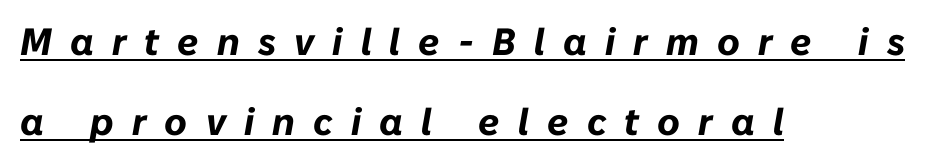
This block would shrink considerably if given ordinary leading; it's expanded now. The letters advance in unequal steps, a hallmark of proportional type. The words here are underlined. The typography opts for an oblique posture over an upright one. Substantial extra tracking has been applied to these lines. Is the block centered? No — it sits flush against the left margin.
